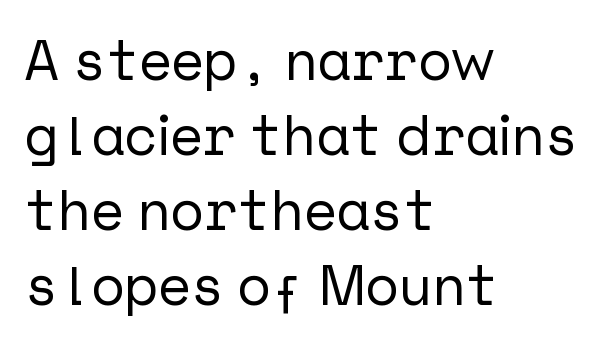
Q: Is the text italic (slanted)? A: No, it is upright.
Q: Is the typeface a serif or a sans-serif typeface? A: Sans-serif.
Q: Is the text underlined? A: No.
Q: How is the paragraph aligned? A: Left-aligned.
Q: Is the spacing between letters normal or unusually wide? A: Normal.
Q: Is the spacing between lines tight, normal or loose? A: Normal.
Q: Width (condensed, normal, or wide)? A: Normal.
Q: Stroke contrast? A: Low.
Q: x-height? A: Medium.
